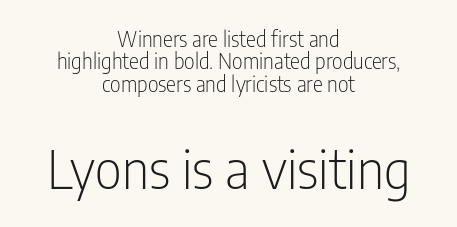
The paragraph has two soft edges and a firm central axis. You could not count columns in this text — the font is proportionally spaced. Unmarked baselines from the first word to the last. Notice how descenders almost collide with the ascenders below — that's tight leading. This layout puts the modest block above and the oversized block below. Stroke thickness stays within the range of a standard reading face or lighter.
